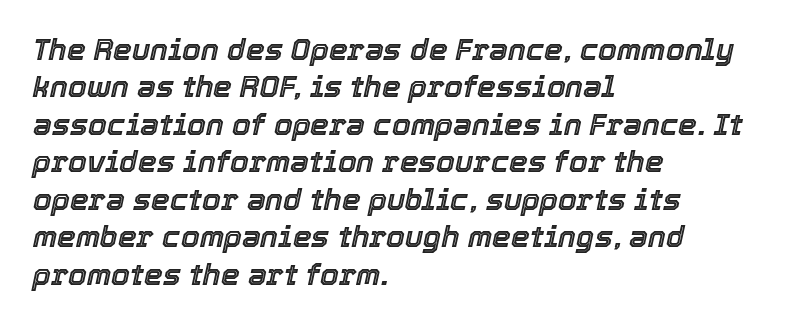
Q: Is the text italic (slanted)? A: Yes, it leans right by about 12 degrees.
Q: Is the text underlined? A: No.
Q: How is the paragraph aligned? A: Left-aligned.
Q: Is the spacing between letters normal or unusually wide? A: Normal.
Q: Is the spacing between lines tight, normal or loose? A: Normal.
Q: Width (condensed, normal, or wide)? A: Normal.
Q: x-height? A: Medium.
Q: Monospaced? A: No.
